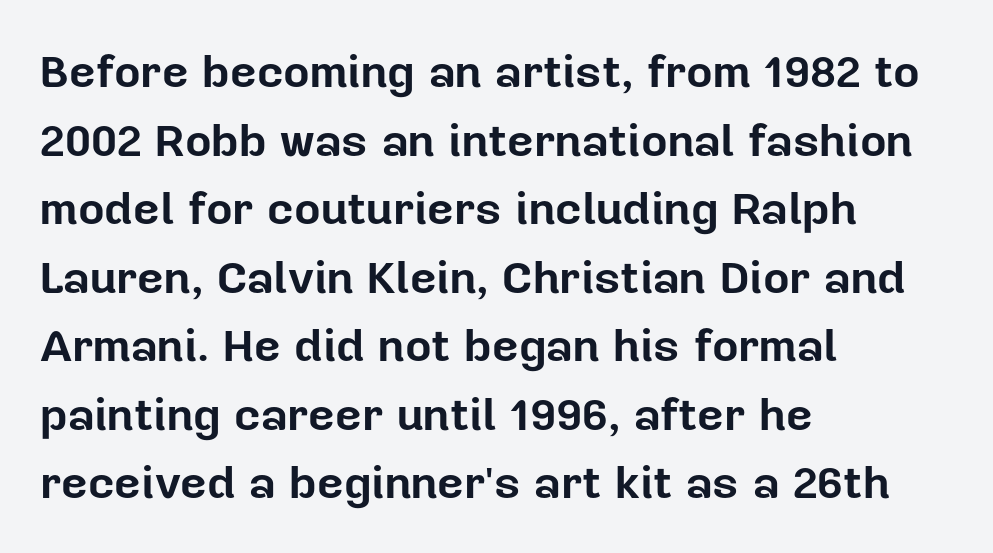
Rendered with straight, roman letterforms. Descenders hang freely into open space. Whoever set this chose a conventional vertical rhythm. On the weight axis this lands at bold, roughly 700. The text block is weighted toward the left margin, trailing off unevenly rightward. Varying glyph widths throughout — classic text-font behaviour.
